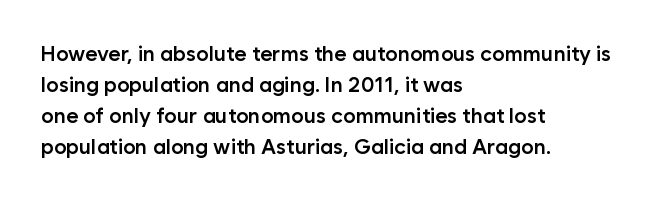
Observe the ordinary spacing: letters are neighbours, not strangers. Which margin do the lines hug? The left one — the right edge is uneven. Compared with typical paragraphs, the rows here are spaced about the same. Notice how the stems are strictly vertical — no italics here. Compared with an ordinary text face, these strokes are moderately heavier — a semibold. Clear beneath every line of the passage.
